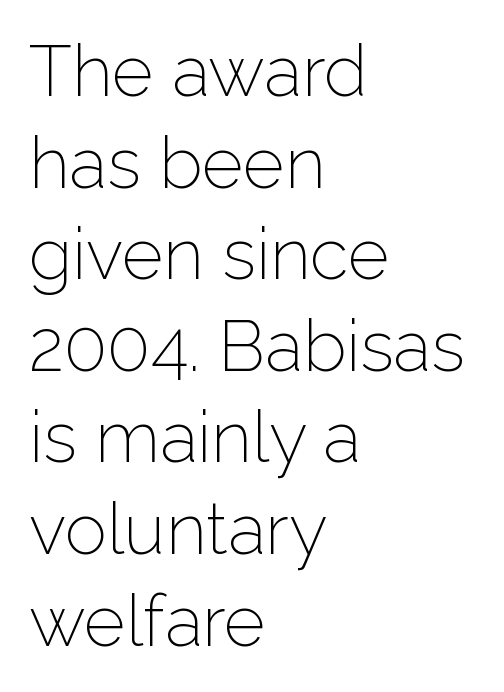
The image shows 71 px light sans-serif type, upright; set left-aligned, normal line spacing (1.29x), normal letter spacing, not underlined; low stroke contrast and a medium x-height.
